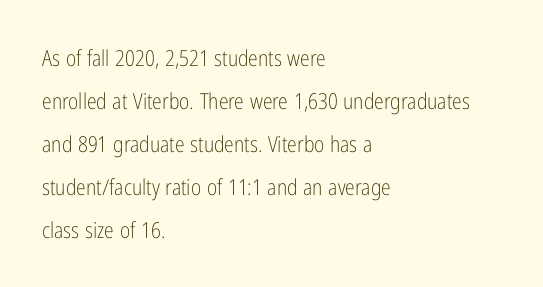
The image shows 22 px text type, upright; set left-aligned, loose line spacing (1.95x), normal letter spacing, not underlined.
